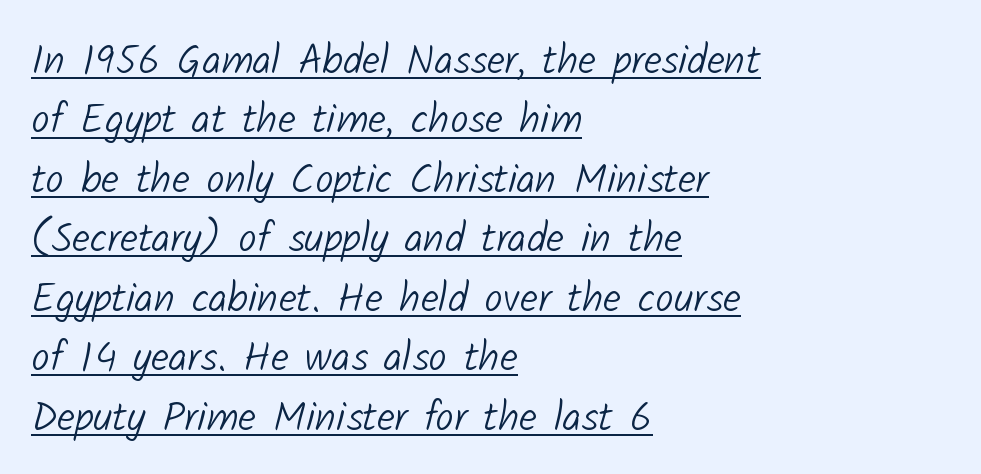
Between one letter and the next there's only the usual sliver of space. Stems and bowls with no extra thickness — not bold. In terms of leading, this rendering sits right in the middle. The typesetter chose a ragged-right arrangement here. The letters advance in unequal steps, a hallmark of proportional type.
